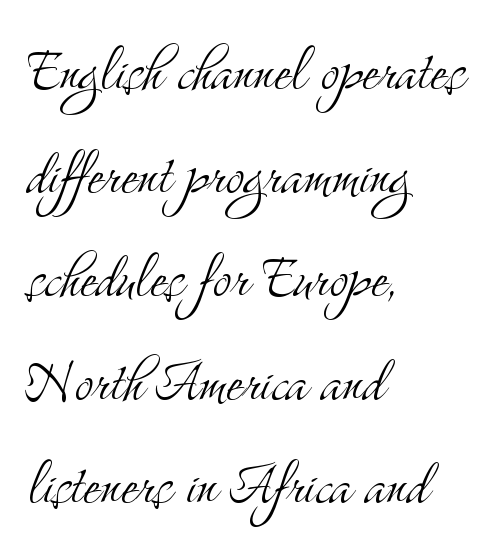
{"serif": "yes", "bold": "no", "weight": "light", "width": "condensed", "stroke_contrast": "medium", "x_height": "small", "monospaced": "no", "underline": "no", "align": "left", "line_spacing": "normal", "line_spacing_ratio": 1.48, "letter_spacing": "normal", "letter_spacing_em": 0.0, "glyph_px": 70}
